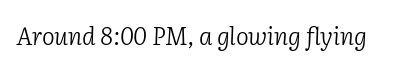
{"italic": "yes", "lean": "right", "slant_degrees": 2, "bold": "no", "underline": "no", "letter_spacing": "normal", "letter_spacing_em": 0.0, "glyph_px": 24}
